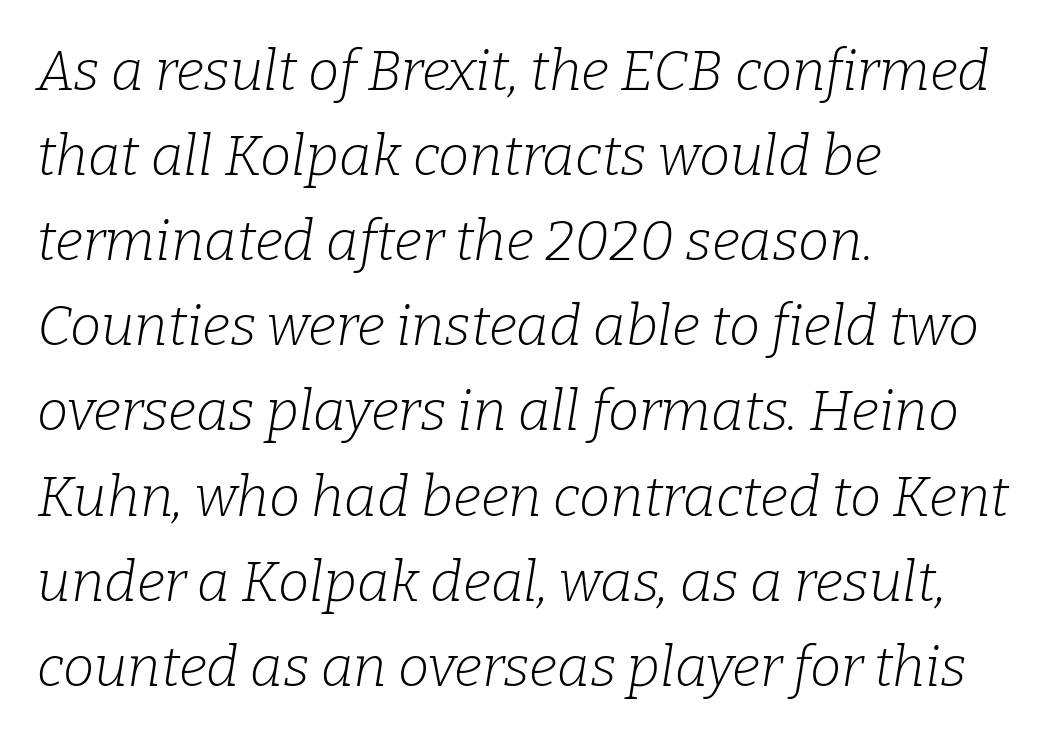
{"serif": "yes", "italic": "yes", "lean": "right", "slant_degrees": 9, "bold": "no", "weight": "light", "width": "normal", "stroke_contrast": "low", "x_height": "medium", "monospaced": "no", "underline": "no", "align": "left", "line_spacing": "normal", "line_spacing_ratio": 1.52, "letter_spacing": "normal", "letter_spacing_em": 0.0, "glyph_px": 56}
